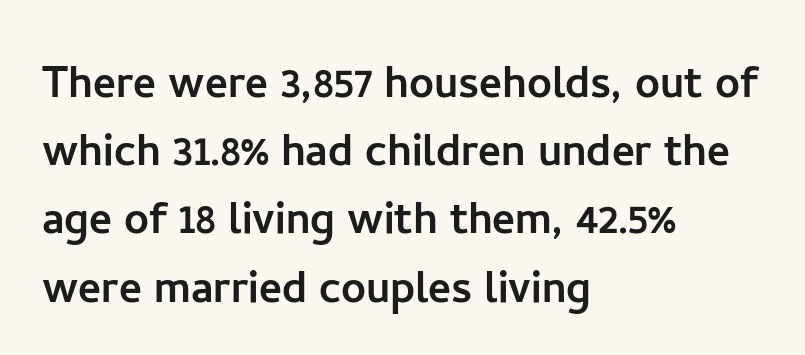
The image shows 55 px sans-serif type, upright; set left-aligned, line spacing 1.24x, normal letter spacing, not underlined; low stroke contrast and a medium x-height.
